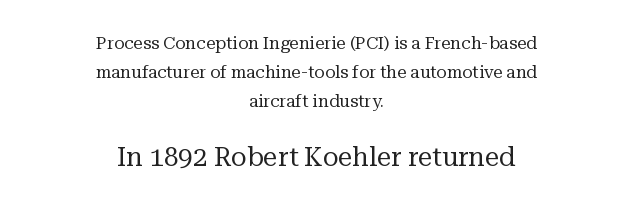
Q: Is the text bold? A: No.
Q: Is the text italic (slanted)? A: No, it is upright.
Q: Is the text underlined? A: No.
Q: How is the paragraph aligned? A: Centered.
Q: Is the spacing between letters normal or unusually wide? A: Normal.
Q: Which block of text is set in a larger size, the first (top) or the second (bottom)? A: The second (bottom) one.
